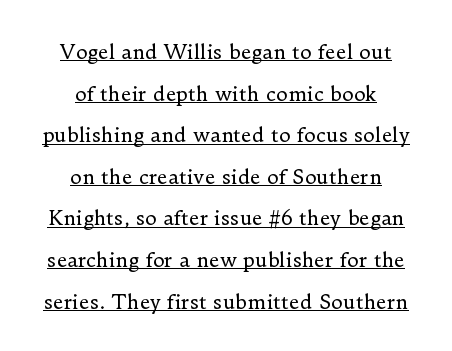
Q: Is the text bold? A: No.
Q: Is the text italic (slanted)? A: No, it is upright.
Q: Is the text underlined? A: Yes.
Q: How is the paragraph aligned? A: Centered.
Q: Is the spacing between letters normal or unusually wide? A: Normal.
Q: Is the spacing between lines tight, normal or loose? A: Loose.
